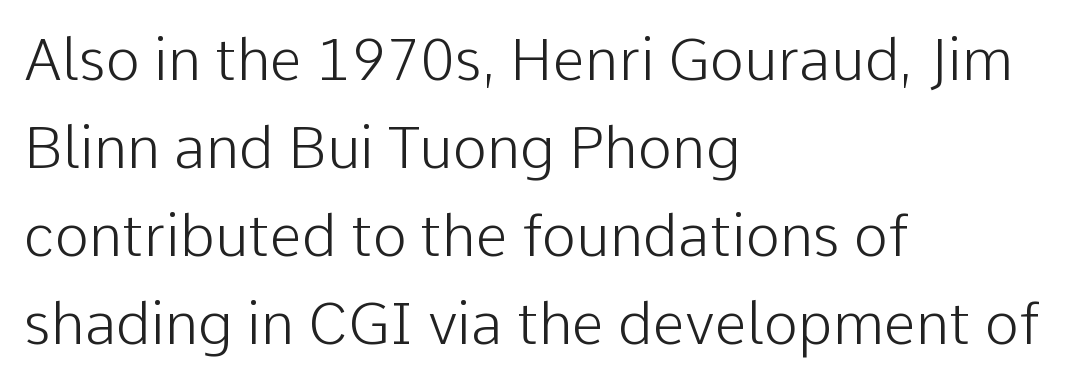
Q: Is the text bold? A: No.
Q: Is the text italic (slanted)? A: No, it is upright.
Q: Is the typeface a serif or a sans-serif typeface? A: Sans-serif.
Q: Is the text underlined? A: No.
Q: How is the paragraph aligned? A: Left-aligned.
Q: Is the spacing between letters normal or unusually wide? A: Normal.
Q: Is the spacing between lines tight, normal or loose? A: Normal.
Q: Width (condensed, normal, or wide)? A: Normal.
Q: Stroke contrast? A: Low.
Q: x-height? A: Medium.
Q: Monospaced? A: No.
